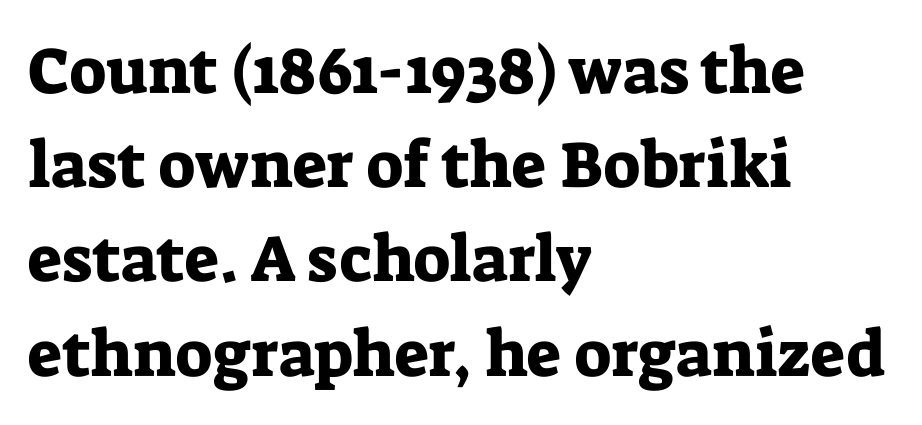
The specimen reads as upright at a glance. Only glyphs here, with clear space below each row. Default kerning and tracking; the words read as compact shapes. Notice how descenders clear the ascenders below comfortably — that's standard leading.
